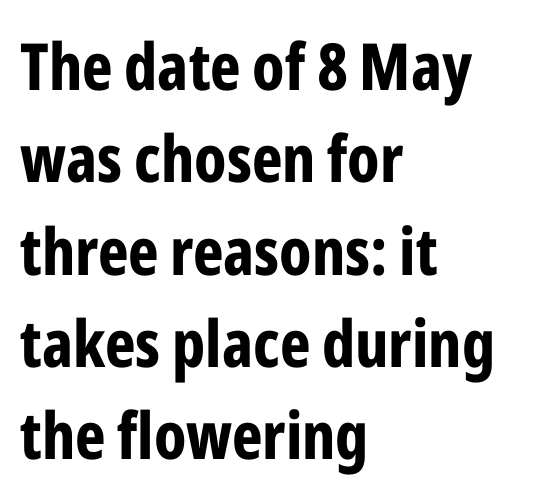
These lines are rendered in a variable-pitch font. The paragraph shown leans on its left margin. It's the straight-up-and-down kind of type. No feet cap the strokes, marking this as sans-serif type.
